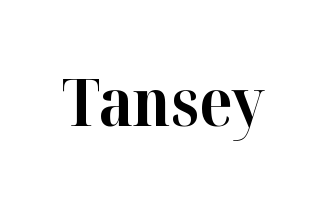
The image shows 66 px bold serif type, upright; set normal letter spacing, not underlined; high stroke contrast and a medium x-height.
